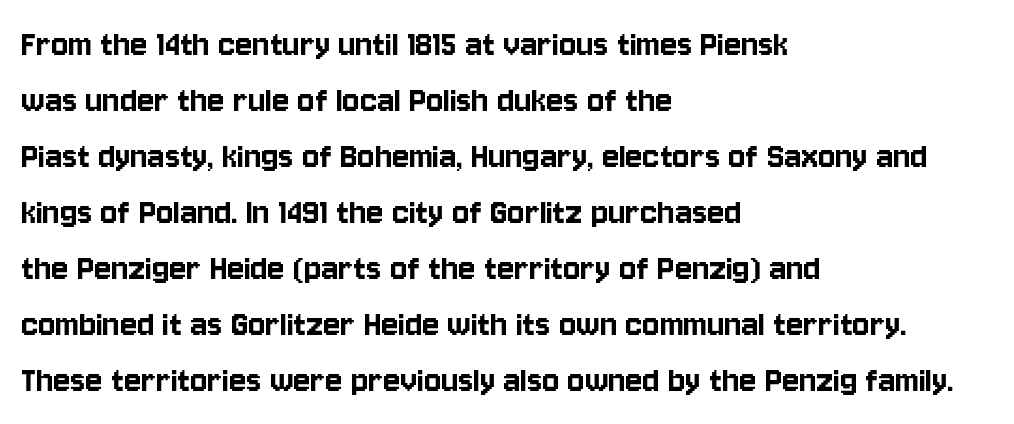
Q: Is the text italic (slanted)? A: No, it is upright.
Q: Is the typeface a serif or a sans-serif typeface? A: Sans-serif.
Q: Is the text underlined? A: No.
Q: How is the paragraph aligned? A: Left-aligned.
Q: Is the spacing between letters normal or unusually wide? A: Normal.
Q: Is the spacing between lines tight, normal or loose? A: Normal.
Q: Width (condensed, normal, or wide)? A: Condensed.
Q: Stroke contrast? A: Low.
Q: x-height? A: Large.
Q: Monospaced? A: No.
